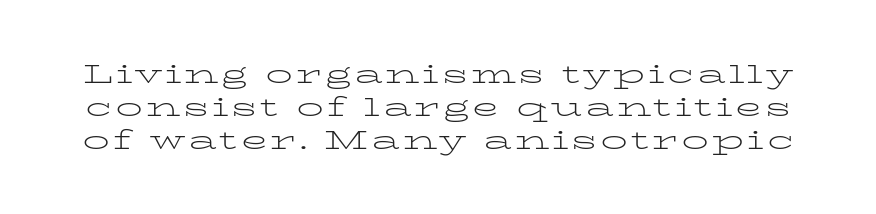
The image shows 27 px text type, upright; set line spacing 1.23x, not underlined.
